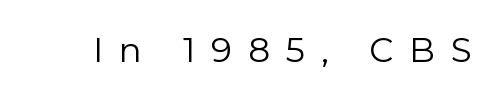
The image shows 34 px regular-weight sans-serif type, upright; set unusually wide letter spacing (+0.47 em), not underlined; low stroke contrast and a medium x-height.
